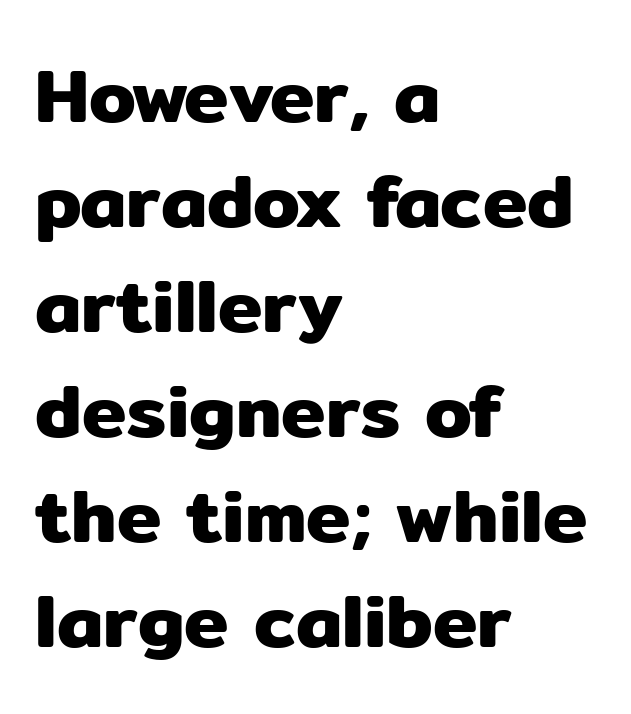
{"serif": "no", "italic": "no", "width": "normal", "stroke_contrast": "low", "x_height": "medium", "monospaced": "no", "underline": "no", "align": "left", "line_spacing": "normal", "line_spacing_ratio": 1.4, "letter_spacing": "normal", "letter_spacing_em": 0.0, "glyph_px": 75}
